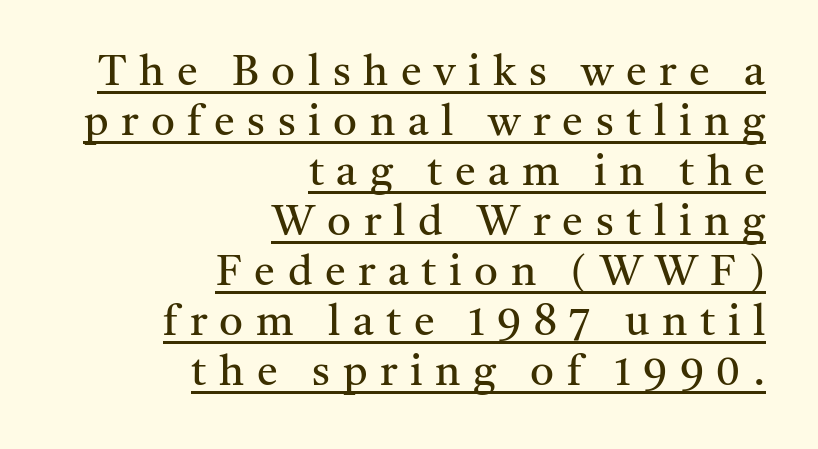
The image shows 42 px regular-weight serif type, upright; set right-aligned, line spacing 1.19x, unusually wide letter spacing (+0.3 em), underlined; medium stroke contrast and a medium x-height.
